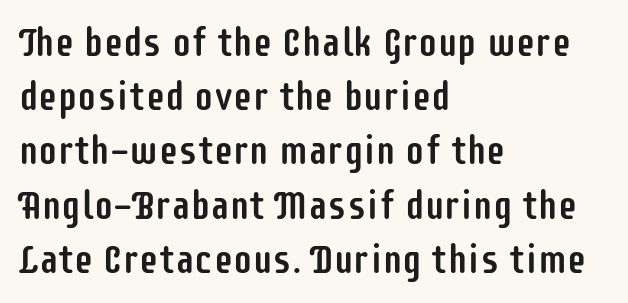
No word sits above an underline. Rendered with straight, roman letterforms. Think of a printed novel: that variable character pitch is what you see here. Successive baselines arrive at the customary interval.
